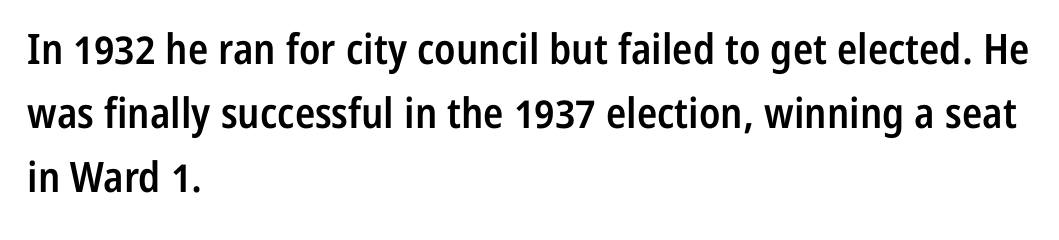
Q: Is the text bold? A: Semi-bold.
Q: Is the text italic (slanted)? A: No, it is upright.
Q: Is the typeface a serif or a sans-serif typeface? A: Sans-serif.
Q: Is the text underlined? A: No.
Q: How is the paragraph aligned? A: Left-aligned.
Q: Is the spacing between letters normal or unusually wide? A: Normal.
Q: Is the spacing between lines tight, normal or loose? A: Normal.
Q: Width (condensed, normal, or wide)? A: Condensed.
Q: Stroke contrast? A: Low.
Q: x-height? A: Medium.
Q: Monospaced? A: No.
